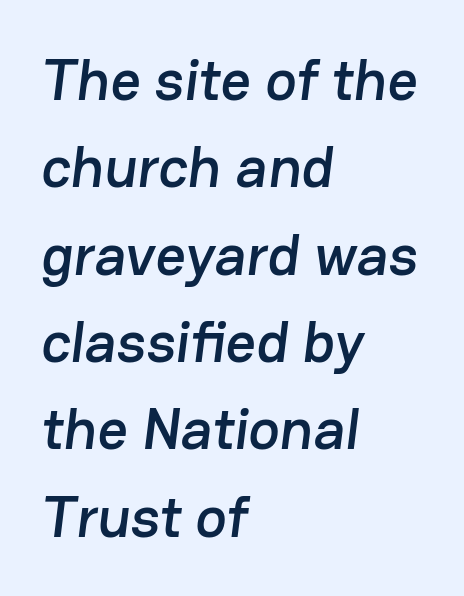
The image shows 59 px sans-serif type; set left-aligned, normal line spacing (1.48x), normal letter spacing, not underlined; low stroke contrast and a medium x-height.
